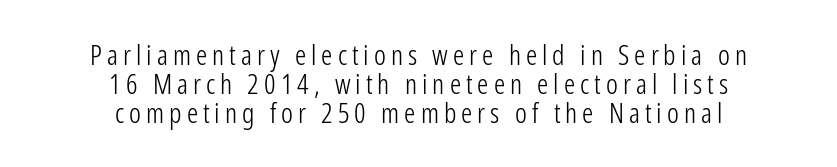
Q: Is the text bold? A: No.
Q: Is the text italic (slanted)? A: No, it is upright.
Q: Is the typeface a serif or a sans-serif typeface? A: Sans-serif.
Q: Is the text underlined? A: No.
Q: How is the paragraph aligned? A: Centered.
Q: Is the spacing between lines tight, normal or loose? A: Tight.
Q: Width (condensed, normal, or wide)? A: Condensed.
Q: Stroke contrast? A: Low.
Q: x-height? A: Medium.
Q: Monospaced? A: No.
